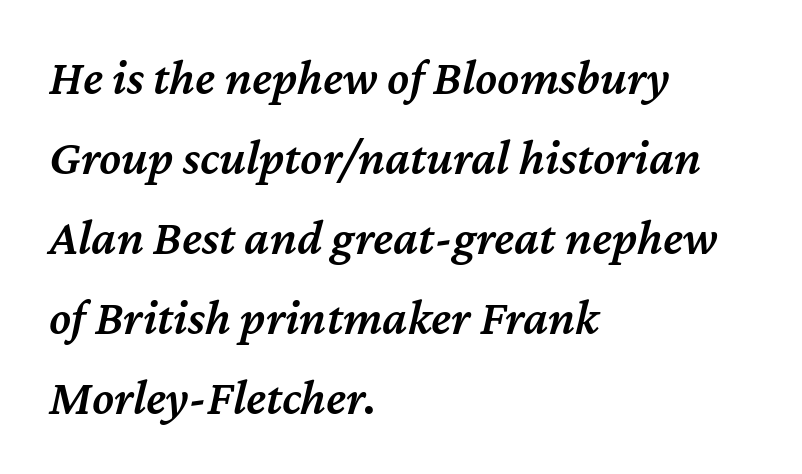
The image shows 50 px semibold type, italic (leaning right); set left-aligned, normal line spacing (1.6x), normal letter spacing, not underlined; medium stroke contrast and a medium x-height.
